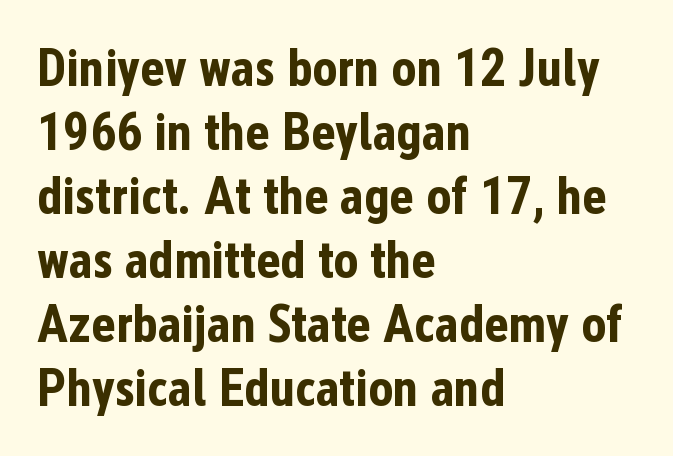
The image shows 52 px bold, condensed sans-serif type, upright; set left-aligned, line spacing 1.23x, normal letter spacing, not underlined; low stroke contrast and a medium x-height.
